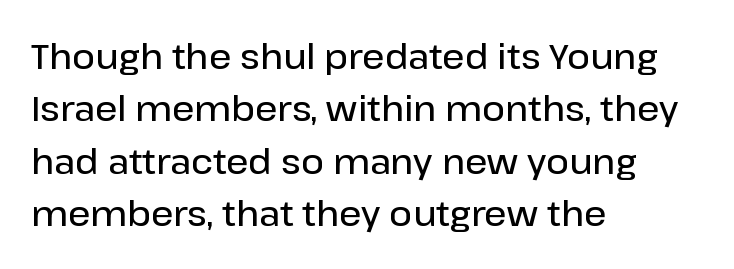
Q: Is the text bold? A: Semi-bold.
Q: Is the text italic (slanted)? A: No, it is upright.
Q: Is the typeface a serif or a sans-serif typeface? A: Sans-serif.
Q: Is the text underlined? A: No.
Q: How is the paragraph aligned? A: Left-aligned.
Q: Is the spacing between letters normal or unusually wide? A: Normal.
Q: Is the spacing between lines tight, normal or loose? A: Normal.
Q: Width (condensed, normal, or wide)? A: Normal.
Q: Stroke contrast? A: Low.
Q: x-height? A: Medium.
Q: Monospaced? A: No.
